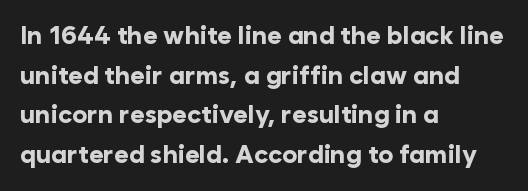
The words here are not underlined. Glyph-to-glyph distance matches everyday printed text. The rows are spaced the way most documents space them. The lettering holds an erect, upright posture throughout. Heavy-handed strokes throughout: this text is bold. Which margin do the lines hug? The left one — the right edge is uneven.
